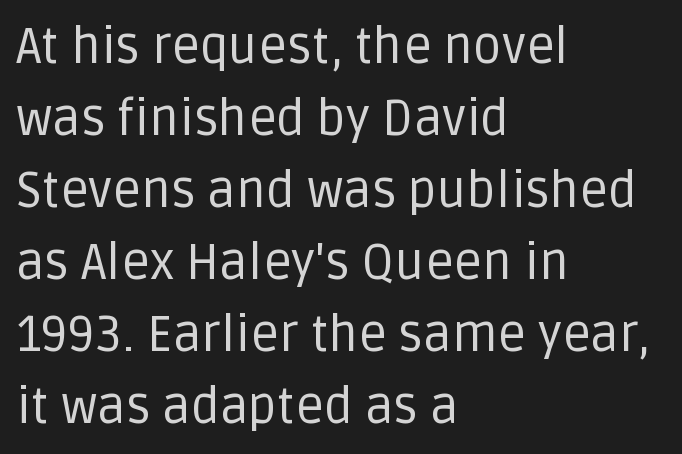
The image shows 50 px regular-weight sans-serif type, upright; set left-aligned, normal line spacing (1.44x), normal letter spacing, not underlined; low stroke contrast and a large x-height.
